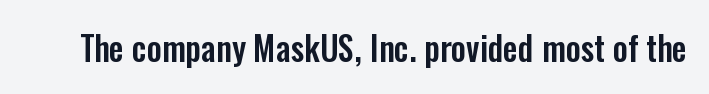
Q: Is the text italic (slanted)? A: No, it is upright.
Q: Is the typeface a serif or a sans-serif typeface? A: Sans-serif.
Q: Is the text underlined? A: No.
Q: Is the spacing between letters normal or unusually wide? A: Normal.
Q: Width (condensed, normal, or wide)? A: Condensed.
Q: Stroke contrast? A: Low.
Q: x-height? A: Medium.
Q: Monospaced? A: No.
